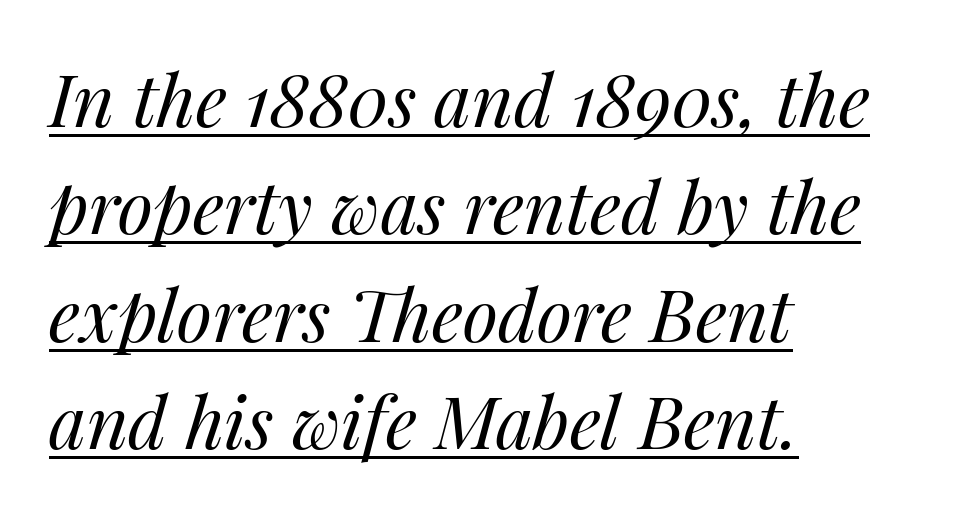
{"italic": "yes", "lean": "right", "slant_degrees": 14, "bold": "no", "weight": "regular", "width": "normal", "stroke_contrast": "medium", "x_height": "medium", "monospaced": "no", "underline": "yes", "align": "left", "line_spacing": "normal", "line_spacing_ratio": 1.49, "letter_spacing": "normal", "letter_spacing_em": 0.0, "glyph_px": 72}
